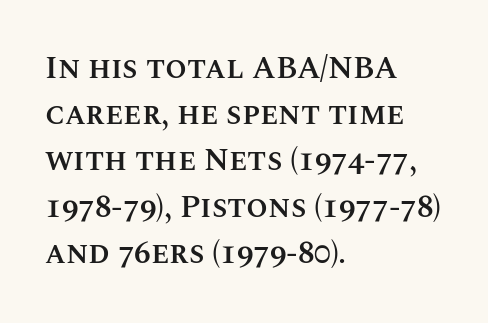
The image shows 31 px semibold type, upright; set left-aligned, normal line spacing (1.49x), normal letter spacing, not underlined; medium stroke contrast and a large x-height.
